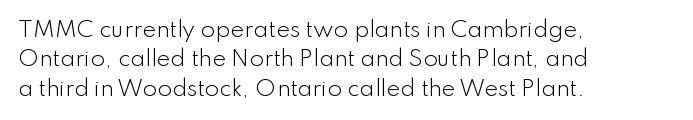
The image shows 21 px text type, upright; set left-aligned, normal line spacing (1.4x), normal letter spacing, not underlined.
